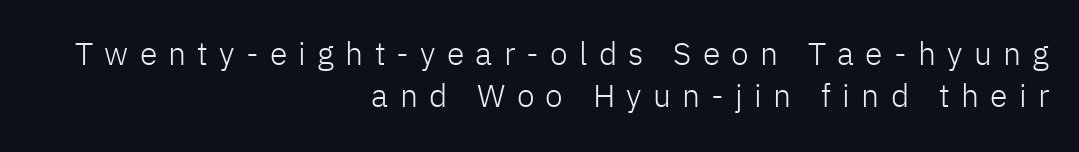
Q: Is the text bold? A: No.
Q: Is the text italic (slanted)? A: No, it is upright.
Q: Is the typeface a serif or a sans-serif typeface? A: Sans-serif.
Q: Is the text underlined? A: No.
Q: How is the paragraph aligned? A: Right-aligned.
Q: Is the spacing between letters normal or unusually wide? A: Unusually wide.
Q: Is the spacing between lines tight, normal or loose? A: Normal.
Q: Width (condensed, normal, or wide)? A: Normal.
Q: Stroke contrast? A: Low.
Q: x-height? A: Medium.
Q: Monospaced? A: No.
